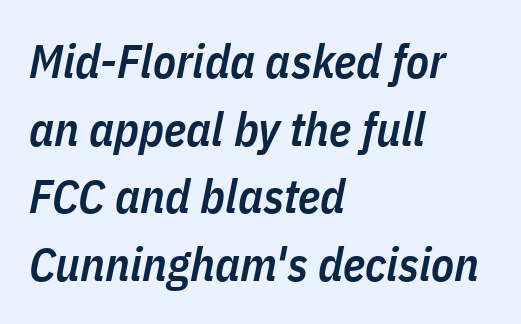
Q: Is the text bold? A: Semi-bold.
Q: Is the text italic (slanted)? A: Yes, it leans right by about 11 degrees.
Q: Is the text underlined? A: No.
Q: How is the paragraph aligned? A: Left-aligned.
Q: Is the spacing between letters normal or unusually wide? A: Normal.
Q: Is the spacing between lines tight, normal or loose? A: Normal.
Q: Width (condensed, normal, or wide)? A: Condensed.
Q: Stroke contrast? A: Low.
Q: x-height? A: Medium.
Q: Monospaced? A: No.
